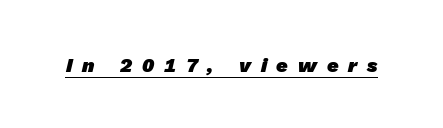
Q: Is the text bold? A: Yes.
Q: Is the text underlined? A: Yes.
Q: Is the spacing between letters normal or unusually wide? A: Unusually wide.
